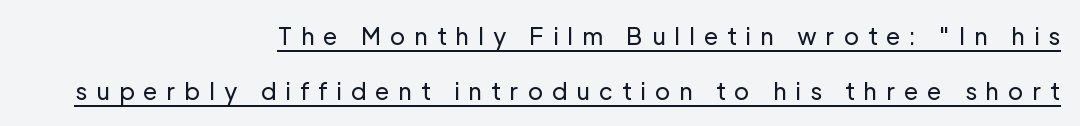
Q: Is the text bold? A: No.
Q: Is the text italic (slanted)? A: No, it is upright.
Q: Is the text underlined? A: Yes.
Q: How is the paragraph aligned? A: Right-aligned.
Q: Is the spacing between letters normal or unusually wide? A: Unusually wide.
Q: Is the spacing between lines tight, normal or loose? A: Loose.
